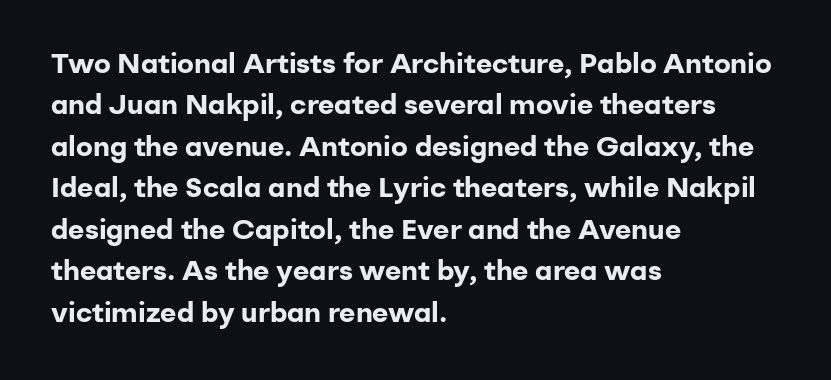
{"serif": "no", "italic": "no", "bold": "yes", "weight": "bold", "width": "normal", "stroke_contrast": "low", "x_height": "medium", "monospaced": "no", "underline": "no", "align": "left", "line_spacing": "normal", "line_spacing_ratio": 1.48, "letter_spacing": "normal", "letter_spacing_em": 0.0, "glyph_px": 28}
